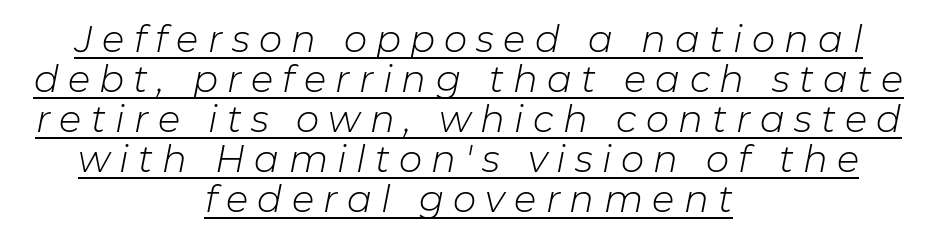
The image shows 37 px light type, italic (leaning right); set centered, tight line spacing (1.08x), unusually wide letter spacing (+0.25 em), underlined; low stroke contrast and a medium x-height.
